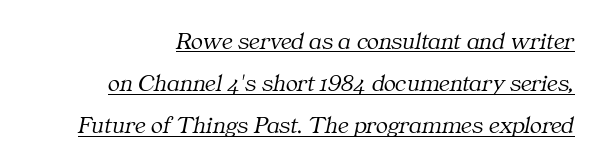
{"italic": "yes", "lean": "right", "slant_degrees": 11, "bold": "no", "underline": "yes", "align": "right", "line_spacing": "normal", "line_spacing_ratio": 1.69, "letter_spacing": "normal", "letter_spacing_em": 0.0, "glyph_px": 25}
